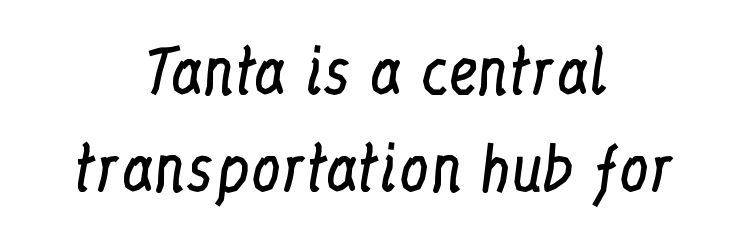
The image shows 60 px regular-weight, condensed serif type; set centered, normal line spacing (1.61x), normal letter spacing, not underlined; low stroke contrast and a medium x-height.
